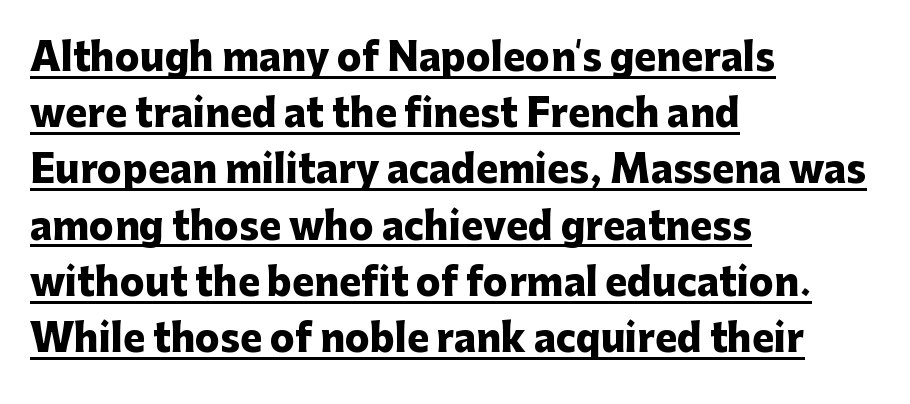
The face used here appears with an underline applied. Unlike italic type, these characters show no tilt at all. The font family rendered here belongs to the sans-serif group. The rendering uses a moderate line-height, typical for paragraphs. Thick stems and heavy bowls — unmistakably bold.
